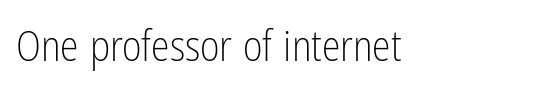
The image shows 42 px light, condensed sans-serif type, upright; set normal letter spacing, not underlined; low stroke contrast and a medium x-height.
